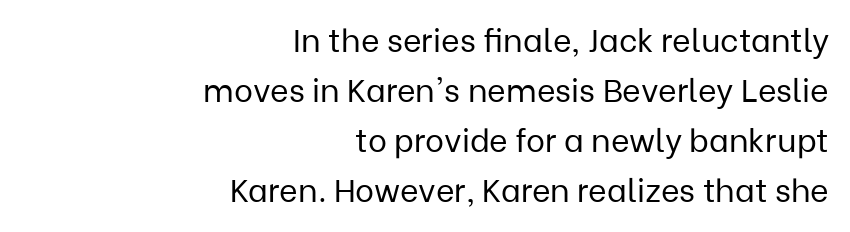
The image shows 32 px regular-weight sans-serif type, upright; set right-aligned, normal line spacing (1.56x), normal letter spacing, not underlined; low stroke contrast and a medium x-height.
